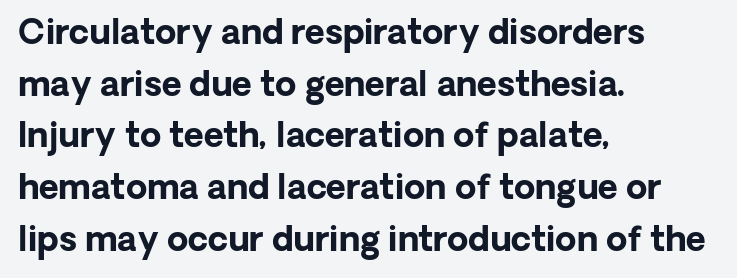
Vertical strokes here are truly vertical. The space beneath each line is pristine and unruled. Leading matches the norm, producing a regular column. The compositor pushed each line to the left boundary.
